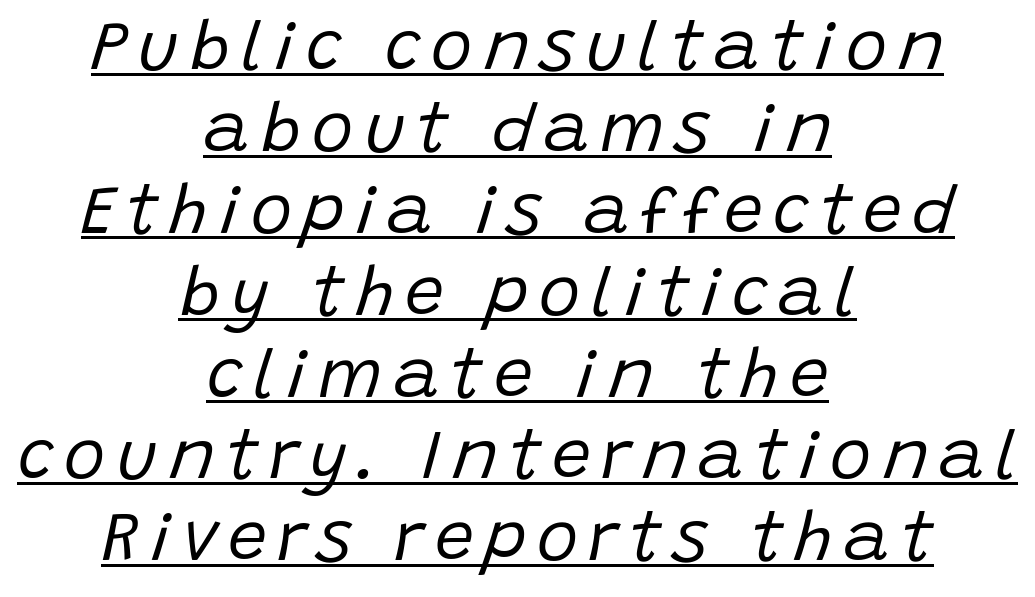
{"italic": "yes", "lean": "right", "slant_degrees": 15, "bold": "no", "weight": "regular", "width": "normal", "stroke_contrast": "low", "x_height": "large", "monospaced": "no", "underline": "yes", "align": "center", "line_spacing_ratio": 1.17, "glyph_px": 70}
